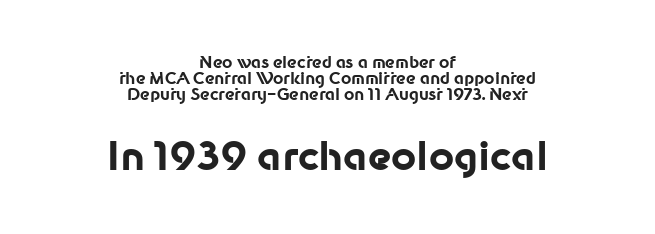
{"serif": "no", "italic": "no", "bold": "yes", "weight": "bold", "width": "normal", "stroke_contrast": "low", "x_height": "medium", "monospaced": "no", "underline": "no", "align": "center", "line_spacing": "tight", "line_spacing_ratio": 1.0, "letter_spacing": "normal", "letter_spacing_em": 0.0, "larger_block": "second", "size_ratio": 2.44, "glyph_px": 39}
